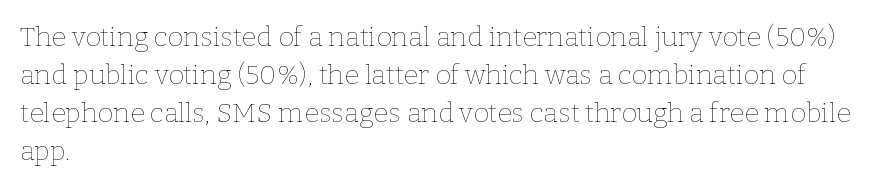
Q: Is the text bold? A: No.
Q: Is the text italic (slanted)? A: No, it is upright.
Q: Is the text underlined? A: No.
Q: How is the paragraph aligned? A: Left-aligned.
Q: Is the spacing between letters normal or unusually wide? A: Normal.
Q: Is the spacing between lines tight, normal or loose? A: Normal.
